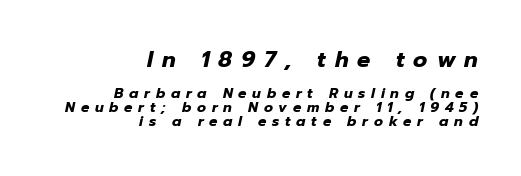
The designer gave the opening block more size than the closing block. Students, note that the glyphs here are deliberately spaced far apart. The block of text is dense from top to bottom, with scant space between rows. Look at the stroke-to-counter ratio: heavy, a bold. Type without underlining.
